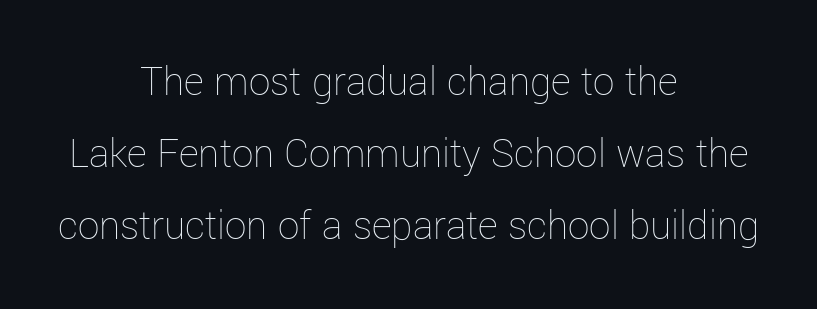
{"italic": "no", "bold": "no", "weight": "thin", "width": "normal", "stroke_contrast": "low", "x_height": "medium", "monospaced": "no", "underline": "no", "align": "center", "line_spacing": "normal", "line_spacing_ratio": 1.67, "letter_spacing": "normal", "letter_spacing_em": 0.0, "glyph_px": 43}
